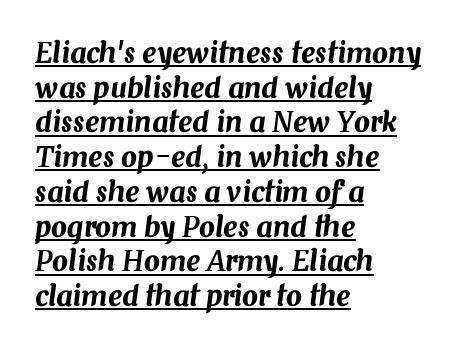
What stands out about the letter spacing? Nothing — it is the standard amount. These characters rest on top of a visible drawn line. Is this a fixed-width face? No — the glyphs have proportional, varying widths. Observe the lean: these are italic letterforms. A classic flush-left, rag-right setting is used for this passage.
